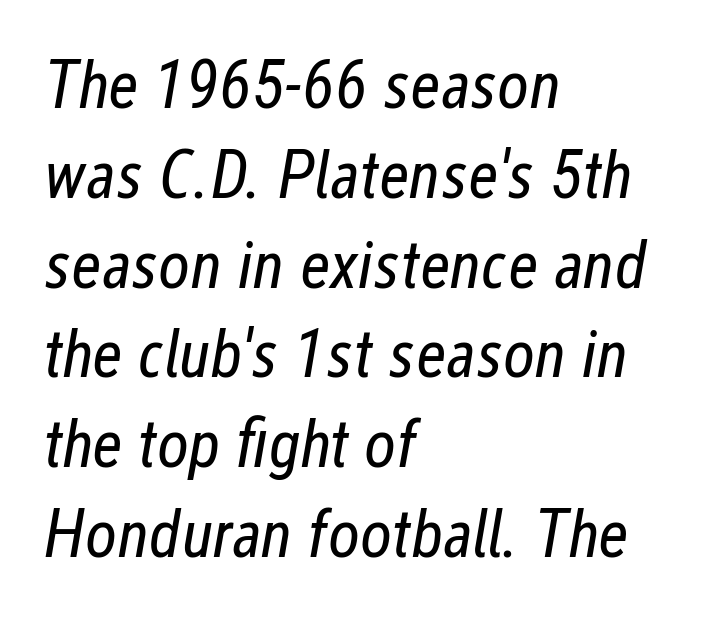
Q: Is the text bold? A: No.
Q: Is the text italic (slanted)? A: Yes, it leans right by about 12 degrees.
Q: Is the text underlined? A: No.
Q: How is the paragraph aligned? A: Left-aligned.
Q: Is the spacing between letters normal or unusually wide? A: Normal.
Q: Is the spacing between lines tight, normal or loose? A: Normal.
Q: Width (condensed, normal, or wide)? A: Condensed.
Q: Stroke contrast? A: Low.
Q: x-height? A: Medium.
Q: Monospaced? A: No.
